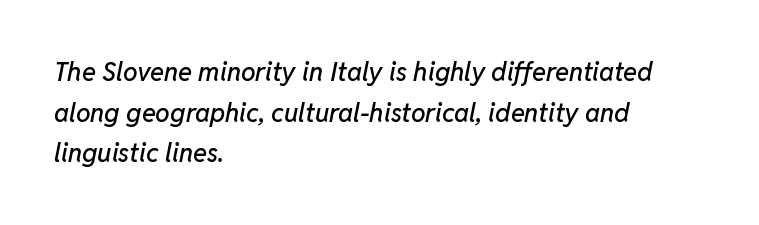
Q: Is the text italic (slanted)? A: Yes, it leans right by about 11 degrees.
Q: Is the text underlined? A: No.
Q: How is the paragraph aligned? A: Left-aligned.
Q: Is the spacing between letters normal or unusually wide? A: Normal.
Q: Is the spacing between lines tight, normal or loose? A: Normal.
